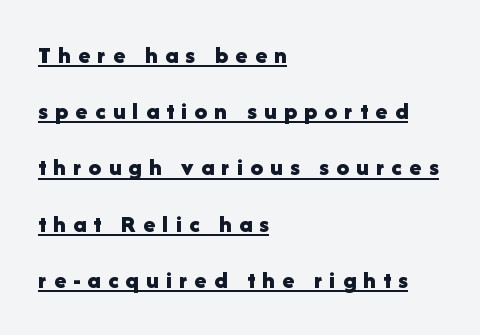
The image shows 25 px bold type, upright; set left-aligned, loose line spacing (2.25x), unusually wide letter spacing (+0.29 em), underlined.
